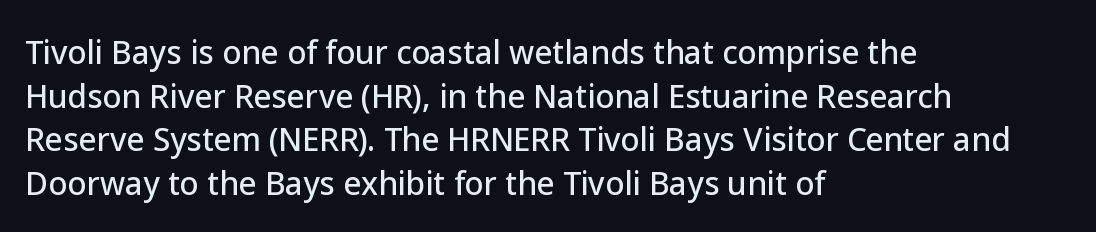
Q: Is the text italic (slanted)? A: No, it is upright.
Q: Is the typeface a serif or a sans-serif typeface? A: Sans-serif.
Q: Is the text underlined? A: No.
Q: How is the paragraph aligned? A: Left-aligned.
Q: Is the spacing between letters normal or unusually wide? A: Normal.
Q: Is the spacing between lines tight, normal or loose? A: Normal.
Q: Width (condensed, normal, or wide)? A: Normal.
Q: Stroke contrast? A: Low.
Q: x-height? A: Medium.
Q: Monospaced? A: No.
